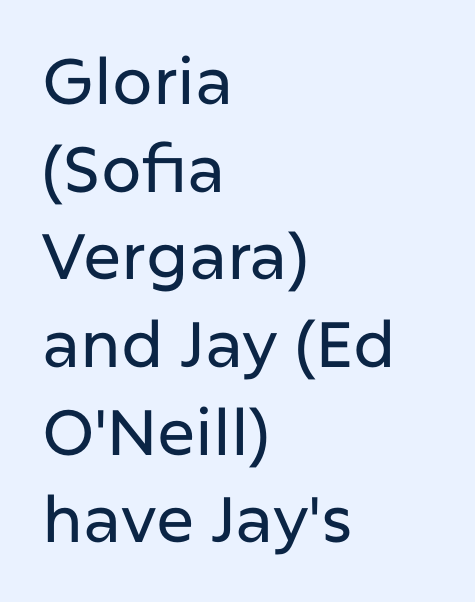
The image shows 64 px sans-serif type, upright; set left-aligned, normal line spacing (1.37x), normal letter spacing, not underlined; low stroke contrast and a medium x-height.
